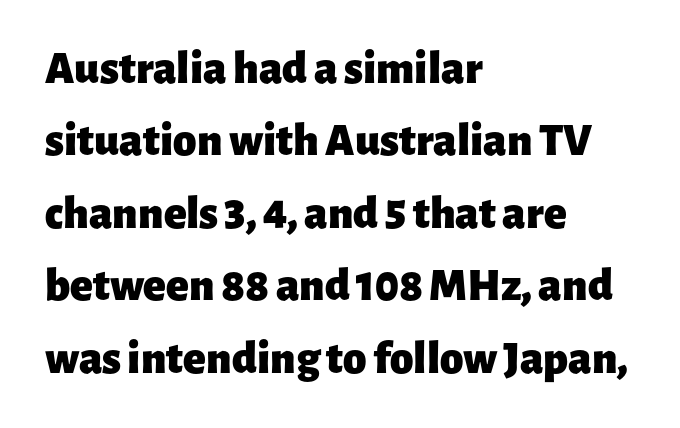
{"serif": "no", "italic": "no", "bold": "yes", "weight": "heavy", "width": "normal", "stroke_contrast": "low", "x_height": "medium", "monospaced": "no", "underline": "no", "align": "left", "line_spacing": "normal", "line_spacing_ratio": 1.54, "letter_spacing": "normal", "letter_spacing_em": 0.0, "glyph_px": 47}
